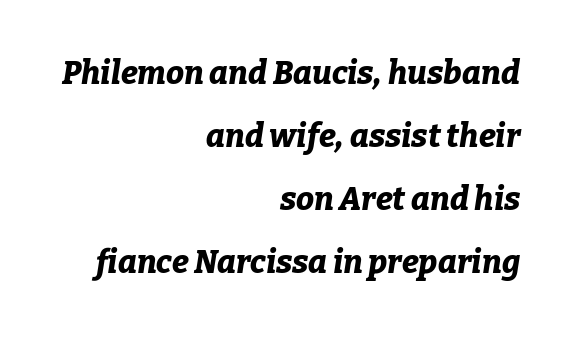
The image shows 32 px bold type, italic (leaning right); set right-aligned, loose line spacing (1.97x), normal letter spacing, not underlined; low stroke contrast and a medium x-height.
